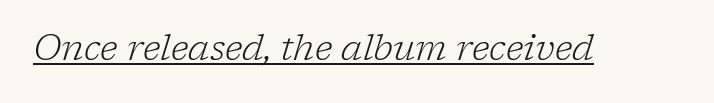
Q: Is the text bold? A: No.
Q: Is the text italic (slanted)? A: Yes, it leans right by about 17 degrees.
Q: Is the typeface a serif or a sans-serif typeface? A: Serif.
Q: Is the text underlined? A: Yes.
Q: Is the spacing between letters normal or unusually wide? A: Normal.
Q: Width (condensed, normal, or wide)? A: Normal.
Q: Stroke contrast? A: Low.
Q: x-height? A: Medium.
Q: Monospaced? A: No.
